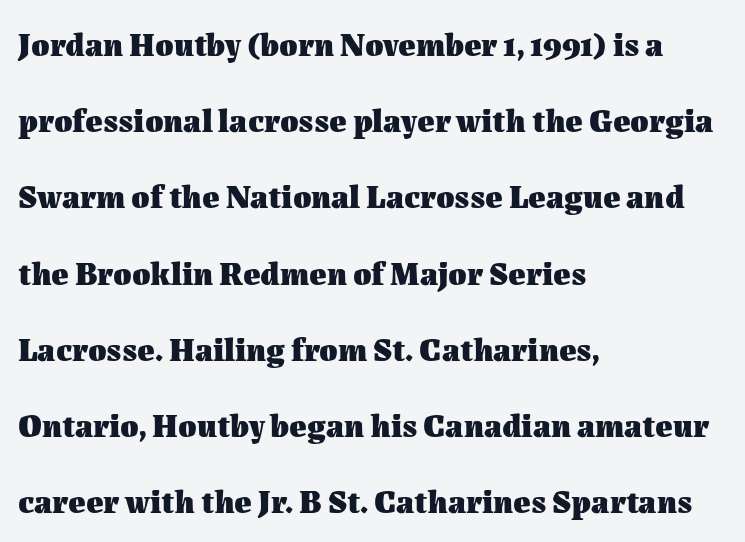
Q: Is the text bold? A: Yes.
Q: Is the text italic (slanted)? A: No, it is upright.
Q: Is the text underlined? A: No.
Q: How is the paragraph aligned? A: Left-aligned.
Q: Is the spacing between letters normal or unusually wide? A: Normal.
Q: Is the spacing between lines tight, normal or loose? A: Loose.
Q: Width (condensed, normal, or wide)? A: Normal.
Q: Stroke contrast? A: Medium.
Q: x-height? A: Medium.
Q: Monospaced? A: No.
